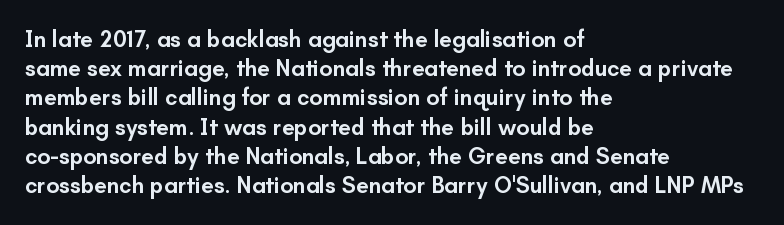
The image shows 23 px text type, upright; set left-aligned, normal line spacing (1.27x), normal letter spacing, not underlined.
